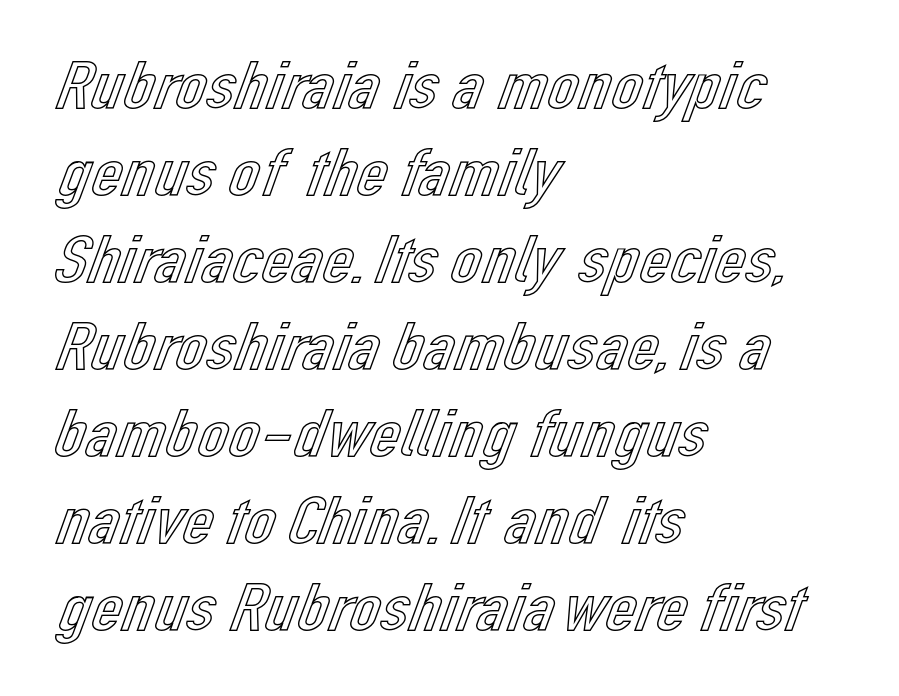
{"width": "normal", "x_height": "medium", "monospaced": "no", "underline": "no", "align": "left", "line_spacing": "normal", "line_spacing_ratio": 1.26, "letter_spacing": "normal", "letter_spacing_em": 0.0, "glyph_px": 69}
